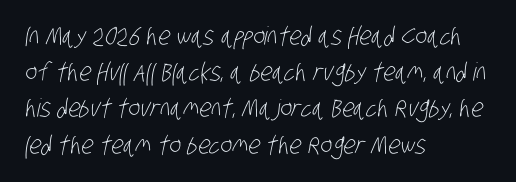
{"bold": "no", "underline": "no", "align": "left", "line_spacing": "normal", "line_spacing_ratio": 1.45, "letter_spacing": "normal", "letter_spacing_em": 0.0, "glyph_px": 25}
